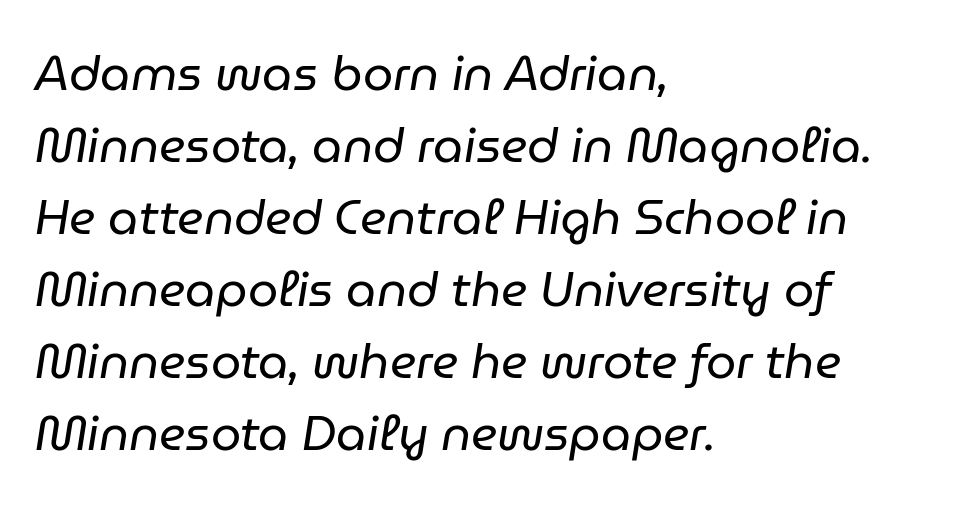
{"italic": "yes", "lean": "right", "slant_degrees": 9, "bold": "no", "weight": "regular", "width": "normal", "stroke_contrast": "low", "x_height": "medium", "monospaced": "no", "underline": "no", "align": "left", "line_spacing": "normal", "line_spacing_ratio": 1.5, "letter_spacing": "normal", "letter_spacing_em": 0.0, "glyph_px": 48}
